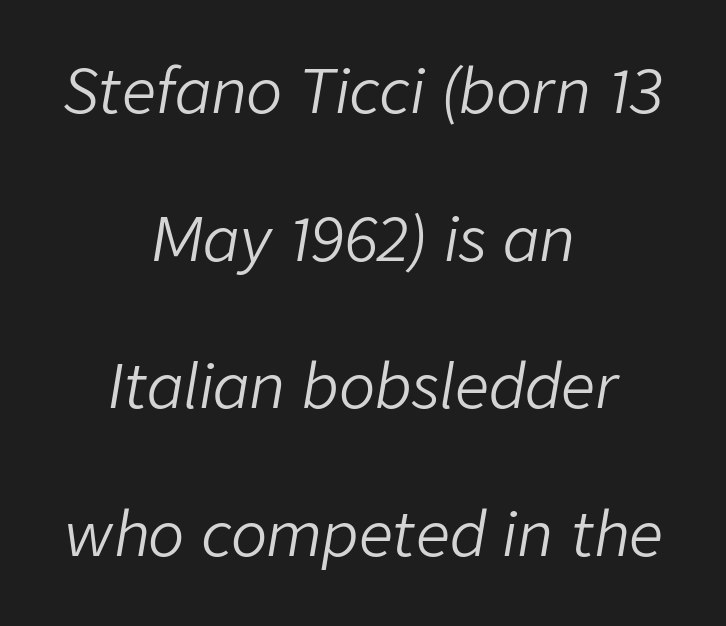
{"italic": "yes", "lean": "right", "slant_degrees": 9, "bold": "no", "weight": "light", "width": "normal", "stroke_contrast": "low", "x_height": "medium", "monospaced": "no", "underline": "no", "align": "center", "line_spacing": "loose", "line_spacing_ratio": 2.46, "letter_spacing": "normal", "letter_spacing_em": 0.0, "glyph_px": 60}
